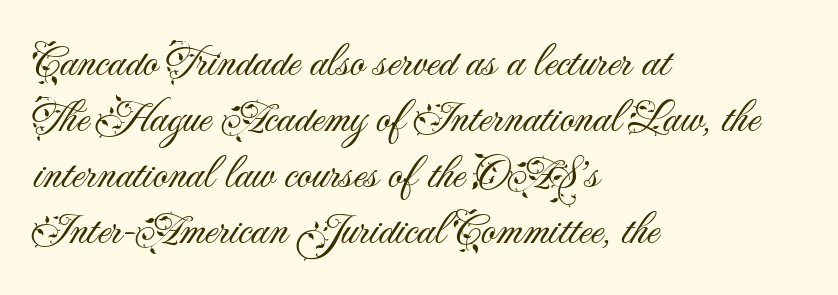
Glance below the letters and you will spot only blank space. Varying glyph widths throughout — classic text-font behaviour. Nobody touched the tracking dial on this one. This reads as an unemphasized weight, regular at the heaviest.
